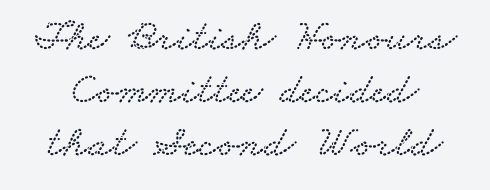
Old-style or modern, the face here clearly has serifs. Between one letter and the next there's only the usual sliver of space. The passage shown is not underscored anywhere. This sample has the flowing, uneven cadence of proportional lettering.
